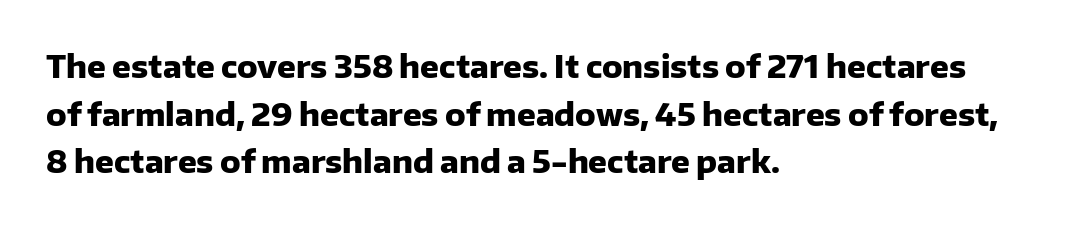
Q: Is the text bold? A: Yes.
Q: Is the text italic (slanted)? A: No, it is upright.
Q: Is the typeface a serif or a sans-serif typeface? A: Sans-serif.
Q: Is the text underlined? A: No.
Q: How is the paragraph aligned? A: Left-aligned.
Q: Is the spacing between letters normal or unusually wide? A: Normal.
Q: Is the spacing between lines tight, normal or loose? A: Normal.
Q: Width (condensed, normal, or wide)? A: Normal.
Q: Stroke contrast? A: Low.
Q: x-height? A: Medium.
Q: Monospaced? A: No.
